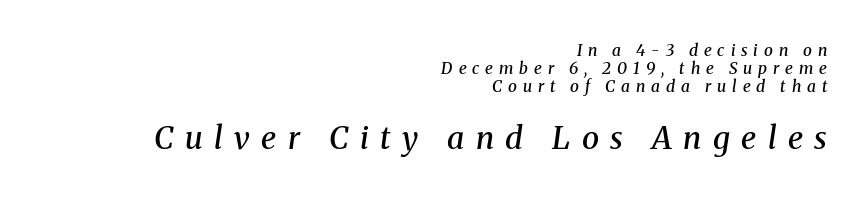
{"serif": "yes", "italic": "yes", "lean": "right", "slant_degrees": 8, "bold": "semi", "weight": "semibold", "width": "normal", "stroke_contrast": "medium", "x_height": "medium", "monospaced": "no", "underline": "no", "align": "right", "line_spacing": "tight", "line_spacing_ratio": 1.11, "letter_spacing": "wide", "letter_spacing_em": 0.37, "larger_block": "second", "size_ratio": 1.94, "glyph_px": 31}
